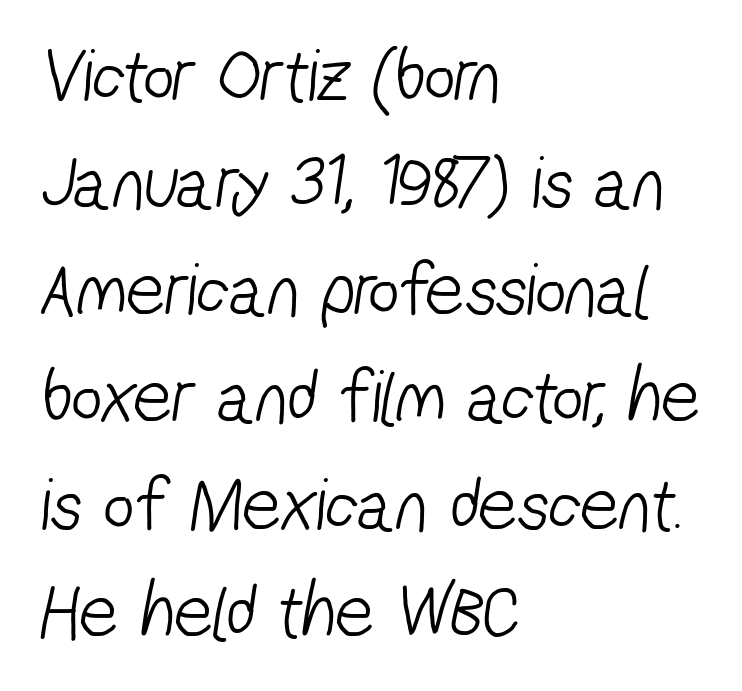
Q: Is the text bold? A: No.
Q: Is the typeface a serif or a sans-serif typeface? A: Sans-serif.
Q: Is the text underlined? A: No.
Q: How is the paragraph aligned? A: Left-aligned.
Q: Is the spacing between letters normal or unusually wide? A: Normal.
Q: Is the spacing between lines tight, normal or loose? A: Normal.
Q: Width (condensed, normal, or wide)? A: Condensed.
Q: Stroke contrast? A: Low.
Q: x-height? A: Medium.
Q: Monospaced? A: No.
